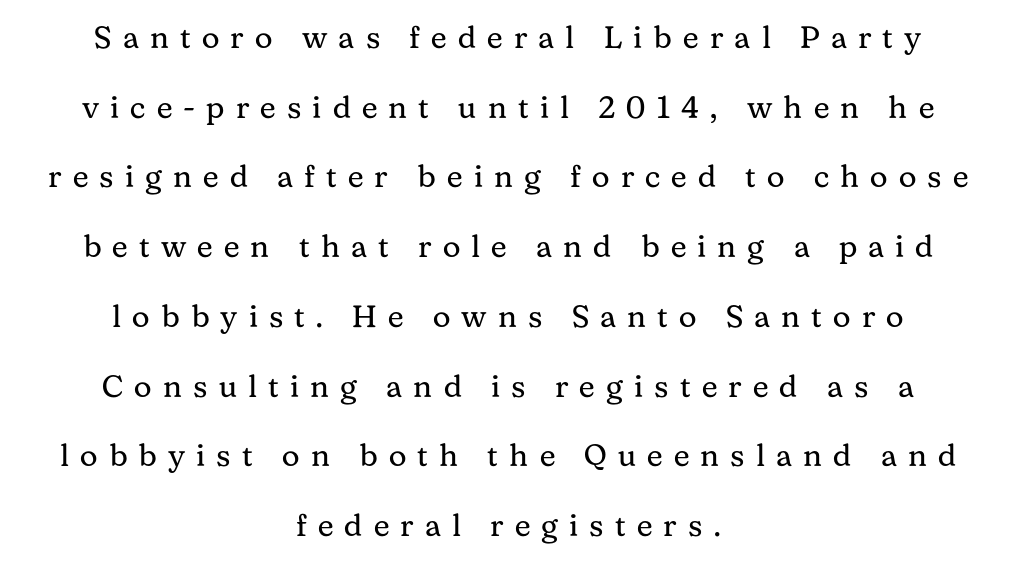
The image shows 31 px regular-weight serif type, upright; set centered, loose line spacing (2.25x), unusually wide letter spacing (+0.36 em), not underlined; medium stroke contrast and a medium x-height.
